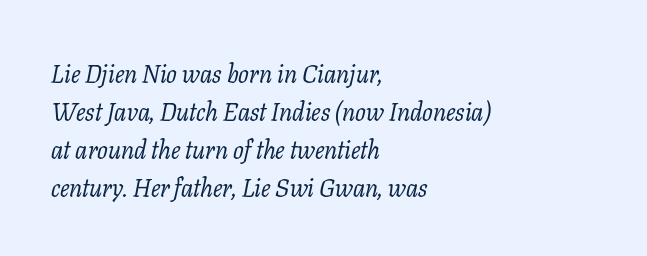
The text block is weighted toward the left margin, trailing off unevenly rightward. Regarding leading, the lines here are spaced in the standard way. Students, note that the glyphs here touch the page at normal intervals. Only glyphs here, with clear space below each row.
